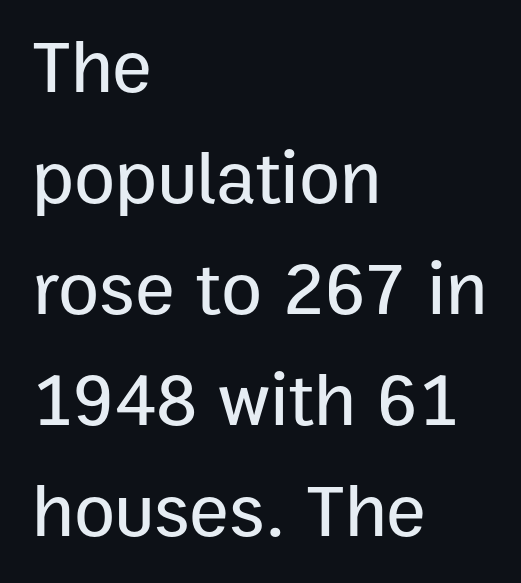
Q: Is the text italic (slanted)? A: No, it is upright.
Q: Is the typeface a serif or a sans-serif typeface? A: Sans-serif.
Q: Is the text underlined? A: No.
Q: How is the paragraph aligned? A: Left-aligned.
Q: Is the spacing between letters normal or unusually wide? A: Normal.
Q: Is the spacing between lines tight, normal or loose? A: Normal.
Q: Width (condensed, normal, or wide)? A: Normal.
Q: Stroke contrast? A: Low.
Q: x-height? A: Medium.
Q: Monospaced? A: No.
